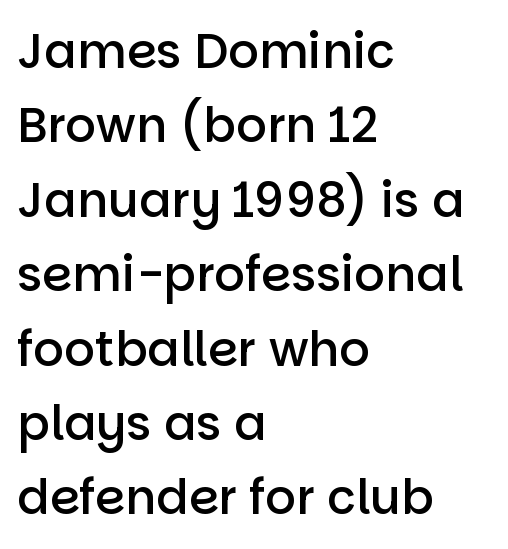
{"serif": "no", "italic": "no", "bold": "semi", "weight": "semibold", "width": "normal", "stroke_contrast": "low", "x_height": "large", "monospaced": "no", "underline": "no", "align": "left", "line_spacing": "normal", "line_spacing_ratio": 1.55, "letter_spacing": "normal", "letter_spacing_em": 0.0, "glyph_px": 48}
